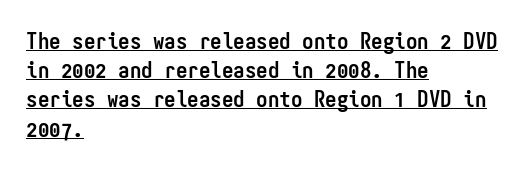
Q: Is the text bold? A: Yes.
Q: Is the text italic (slanted)? A: No, it is upright.
Q: Is the text underlined? A: Yes.
Q: How is the paragraph aligned? A: Left-aligned.
Q: Is the spacing between letters normal or unusually wide? A: Normal.
Q: Is the spacing between lines tight, normal or loose? A: Normal.
